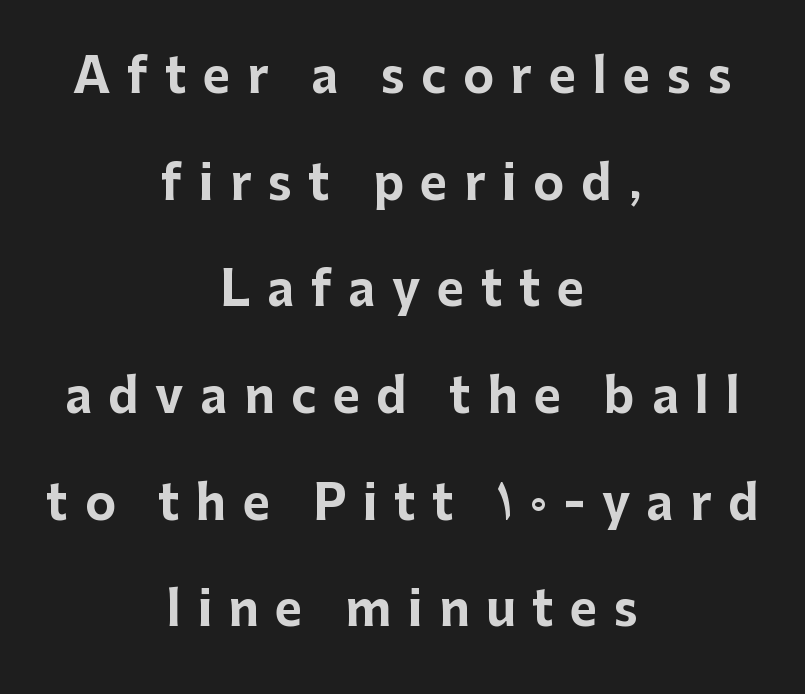
Any mark beneath the type? The region is blank. Observe the absence of serifs on each vertical stroke in this sample. Leftover space on each line is divided equally before and after the words. Short note: letters widely spaced. Its strokes are broad and dark, the hallmark of bold type. Posture: straight, roman, zero tilt.
